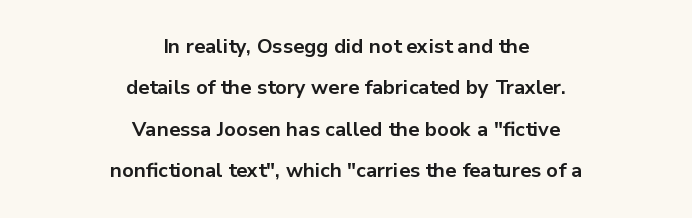
{"italic": "no", "bold": "yes", "underline": "no", "align": "center", "line_spacing": "loose", "line_spacing_ratio": 2.07, "letter_spacing": "normal", "letter_spacing_em": 0.0, "glyph_px": 20}
